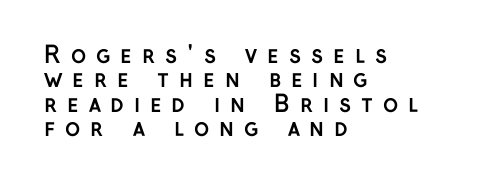
{"italic": "no", "bold": "yes", "underline": "no", "align": "left", "line_spacing": "tight", "line_spacing_ratio": 1.06, "letter_spacing": "wide", "letter_spacing_em": 0.43, "glyph_px": 23}
